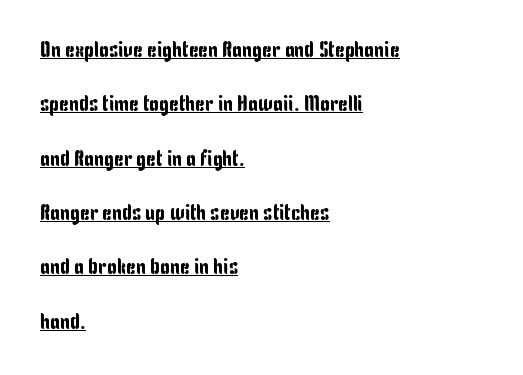
The image shows 22 px text type, upright; set left-aligned, loose line spacing (2.47x), normal letter spacing, underlined.
